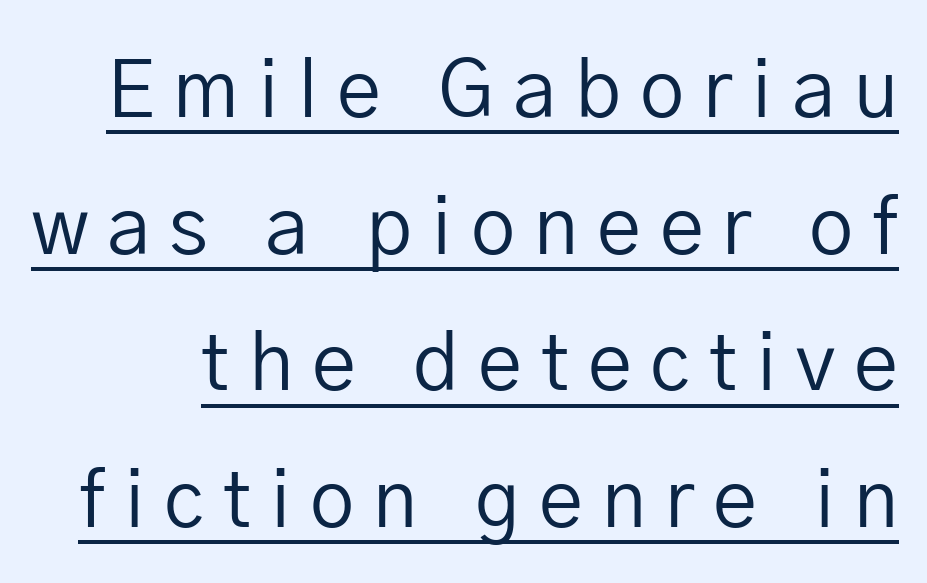
Q: Is the text bold? A: No.
Q: Is the text italic (slanted)? A: No, it is upright.
Q: Is the typeface a serif or a sans-serif typeface? A: Sans-serif.
Q: Is the text underlined? A: Yes.
Q: Is the spacing between letters normal or unusually wide? A: Unusually wide.
Q: Width (condensed, normal, or wide)? A: Normal.
Q: Stroke contrast? A: Low.
Q: x-height? A: Medium.
Q: Monospaced? A: No.
